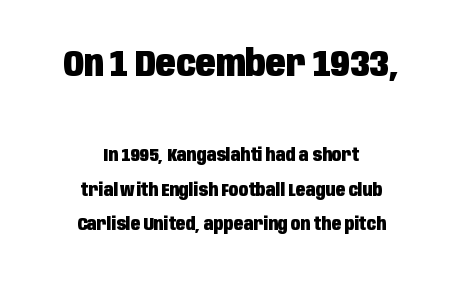
Q: Is the text bold? A: Yes.
Q: Is the text italic (slanted)? A: No, it is upright.
Q: Is the typeface a serif or a sans-serif typeface? A: Sans-serif.
Q: Is the text underlined? A: No.
Q: How is the paragraph aligned? A: Centered.
Q: Is the spacing between letters normal or unusually wide? A: Normal.
Q: Is the spacing between lines tight, normal or loose? A: Loose.
Q: Which block of text is set in a larger size, the first (top) or the second (bottom)? A: The first (top) one.
Q: Width (condensed, normal, or wide)? A: Condensed.
Q: Stroke contrast? A: Low.
Q: x-height? A: Large.
Q: Monospaced? A: No.
